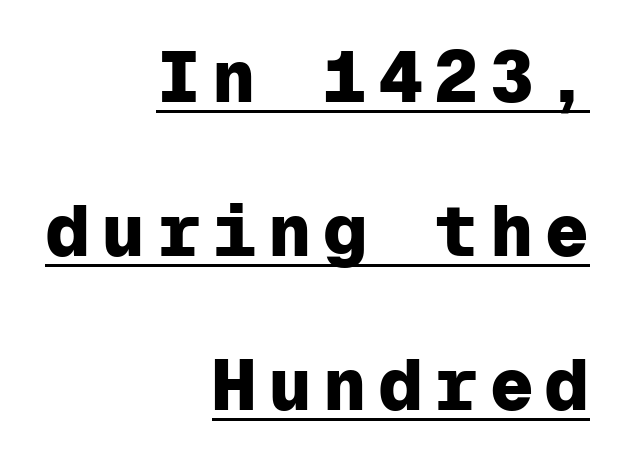
{"serif": "no", "italic": "no", "bold": "yes", "weight": "heavy", "width": "normal", "stroke_contrast": "low", "x_height": "medium", "monospaced": "yes", "underline": "yes", "align": "right", "line_spacing": "loose", "line_spacing_ratio": 2.11, "glyph_px": 73}
